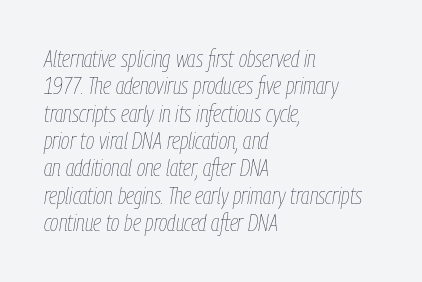
{"italic": "yes", "lean": "right", "slant_degrees": 9, "bold": "no", "underline": "no", "align": "left", "line_spacing_ratio": 1.19, "letter_spacing": "normal", "letter_spacing_em": 0.0, "glyph_px": 23}
